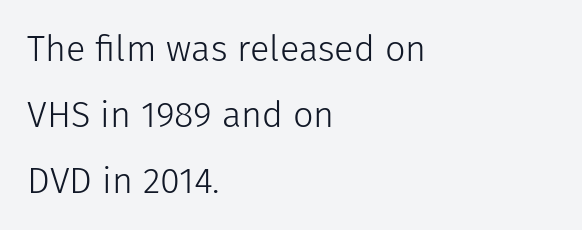
The image shows 36 px light sans-serif type, upright; set left-aligned, line spacing 1.83x, normal letter spacing, not underlined; low stroke contrast and a medium x-height.
